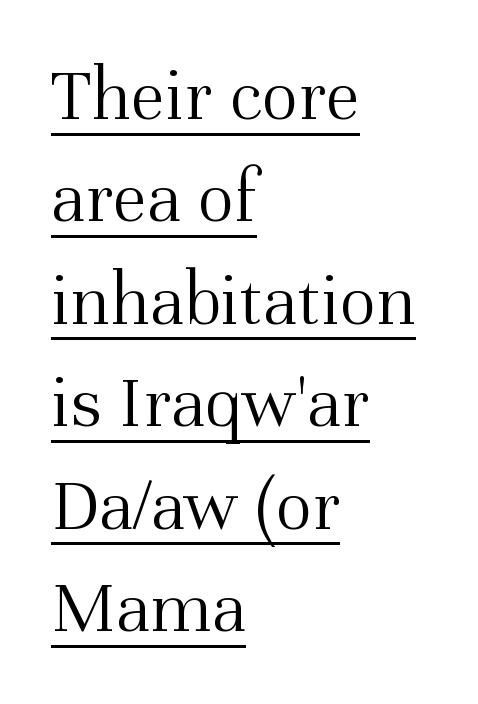
Q: Is the text bold? A: No.
Q: Is the text italic (slanted)? A: No, it is upright.
Q: Is the typeface a serif or a sans-serif typeface? A: Serif.
Q: Is the text underlined? A: Yes.
Q: How is the paragraph aligned? A: Left-aligned.
Q: Is the spacing between letters normal or unusually wide? A: Normal.
Q: Is the spacing between lines tight, normal or loose? A: Normal.
Q: Width (condensed, normal, or wide)? A: Normal.
Q: Stroke contrast? A: Medium.
Q: x-height? A: Medium.
Q: Monospaced? A: No.
